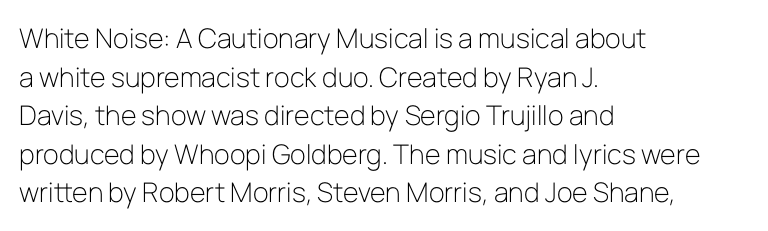
The image shows 27 px text type, upright; set left-aligned, normal line spacing (1.43x), normal letter spacing, not underlined.
